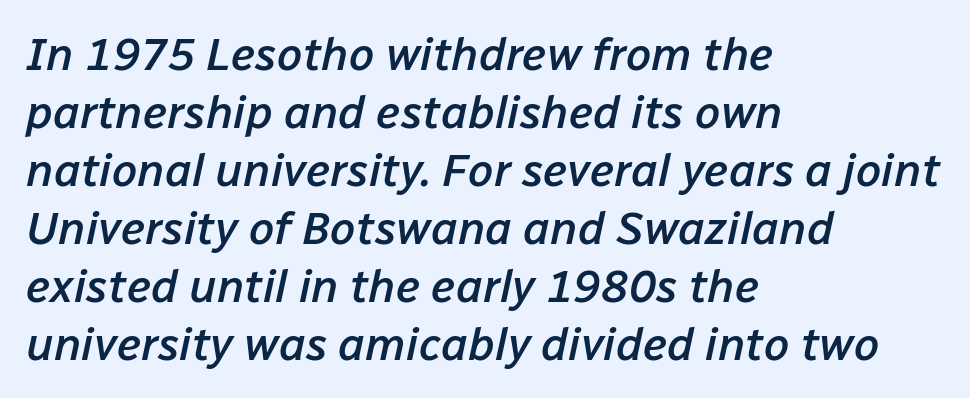
{"italic": "yes", "lean": "right", "slant_degrees": 12, "bold": "semi", "weight": "semibold", "width": "normal", "stroke_contrast": "low", "x_height": "medium", "monospaced": "no", "underline": "no", "align": "left", "line_spacing": "normal", "line_spacing_ratio": 1.26, "letter_spacing": "normal", "letter_spacing_em": 0.0, "glyph_px": 46}
